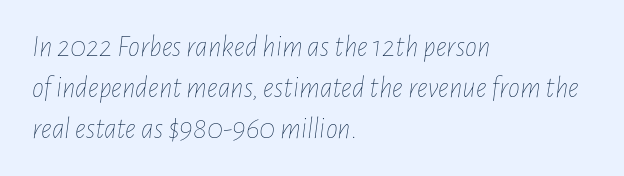
Q: Is the text bold? A: No.
Q: Is the text italic (slanted)? A: Yes, it leans right by about 7 degrees.
Q: Is the text underlined? A: No.
Q: How is the paragraph aligned? A: Left-aligned.
Q: Is the spacing between letters normal or unusually wide? A: Normal.
Q: Is the spacing between lines tight, normal or loose? A: Normal.
Q: Width (condensed, normal, or wide)? A: Condensed.
Q: Stroke contrast? A: Low.
Q: x-height? A: Medium.
Q: Monospaced? A: No.
